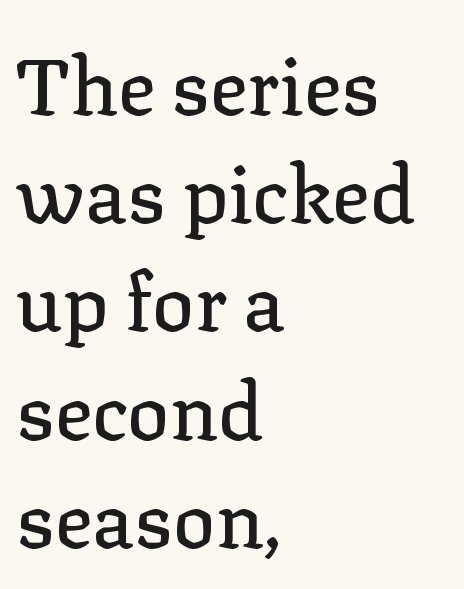
The image shows 79 px serif type, upright; set left-aligned, normal line spacing (1.37x), normal letter spacing, not underlined; low stroke contrast and a medium x-height.
